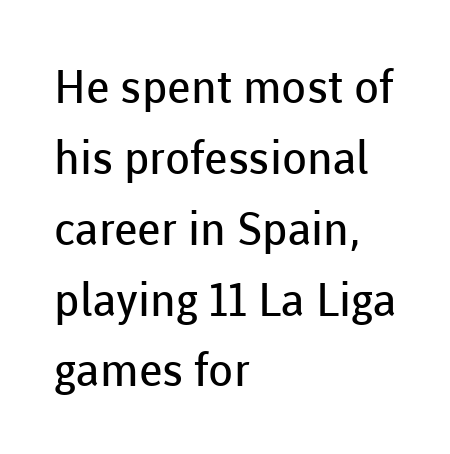
Which margin do the lines hug? The left one — the right edge is uneven. Look at the bottom of the vertical strokes: they stop flat, with no serifs. The baseline area is clear. The vertical gap from one line to the next is medium. Tracking here is standard; glyphs follow each other at the usual distance. Italic? Not at all — the glyphs are vertical.
